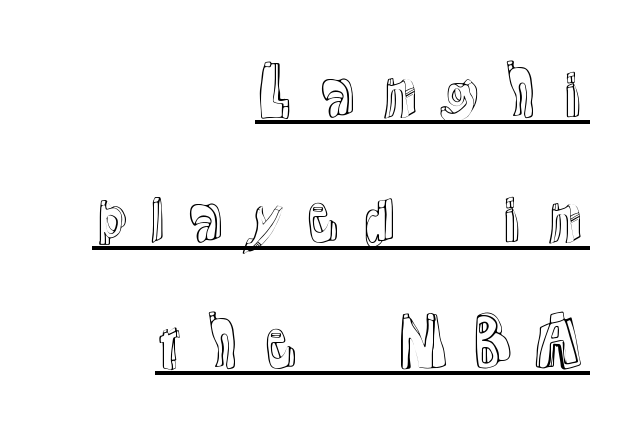
The text block is weighted toward the right margin, trailing off unevenly leftward. Caption: lettering with a line underneath. Rows of type keep a wide berth in the vertical direction. Each word looks stretched out because of the extra space between its letters. The letters stand straight up with perfectly vertical stems. Is this a fixed-width face? No — the glyphs have proportional, varying widths.
